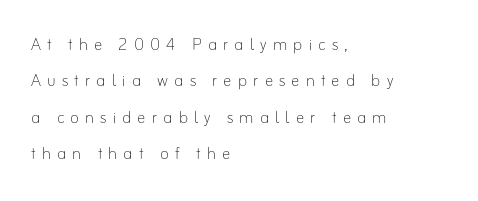
Line starts are locked; line ends wander. Tracking value appears strongly positive — letters spread wide. The foot of each line stays bare and open. Every stem runs plumb, perpendicular to the baseline.
